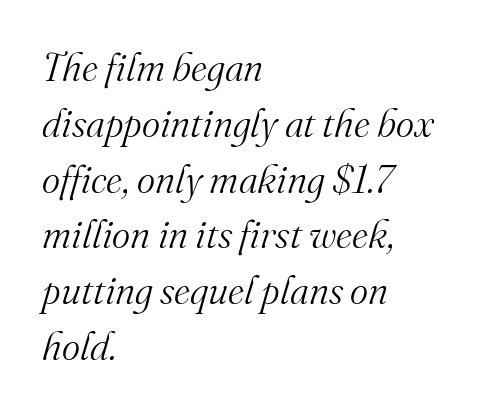
This sample is left-justified, so line endings fall wherever the words run out. If you measured baseline to baseline, you'd find a middling distance. Looks like regular typesetting: each glyph gets only the width it needs. The face used here has a pronounced slope to its letters.
